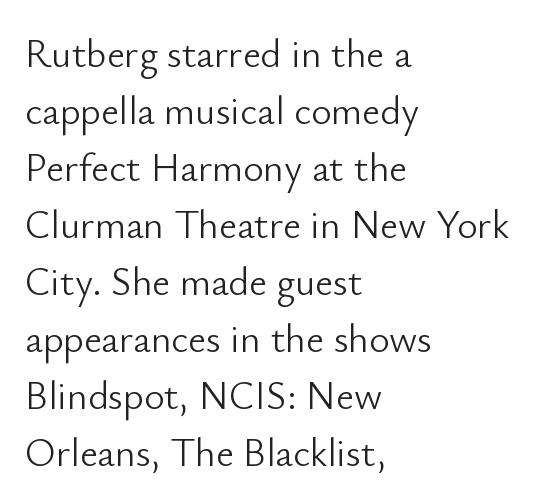
{"serif": "no", "italic": "no", "bold": "no", "weight": "light", "width": "normal", "stroke_contrast": "low", "x_height": "small", "monospaced": "no", "underline": "no", "align": "left", "line_spacing": "normal", "line_spacing_ratio": 1.46, "letter_spacing": "normal", "letter_spacing_em": 0.0, "glyph_px": 39}
